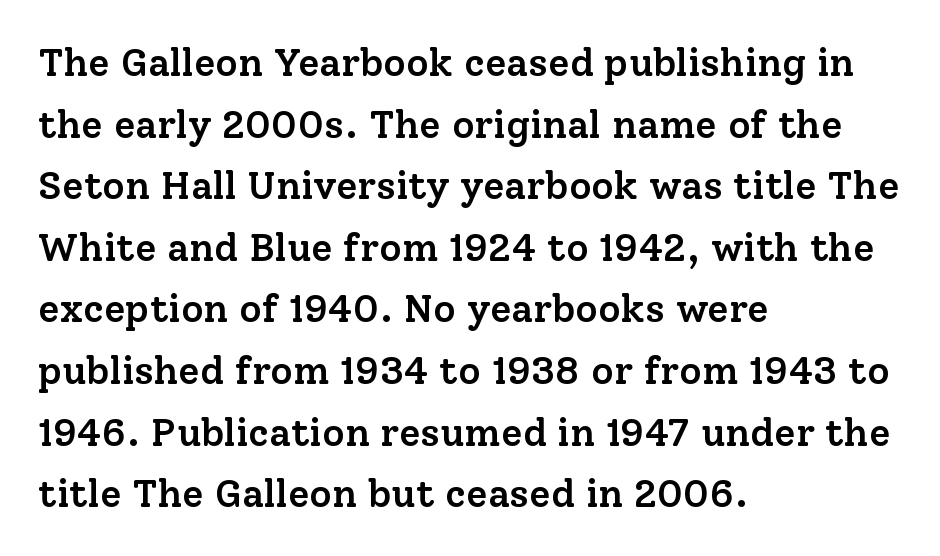
{"serif": "yes", "italic": "no", "bold": "semi", "weight": "semibold", "width": "normal", "stroke_contrast": "low", "x_height": "medium", "monospaced": "no", "underline": "no", "align": "left", "line_spacing": "normal", "line_spacing_ratio": 1.58, "letter_spacing": "normal", "letter_spacing_em": 0.0, "glyph_px": 39}
